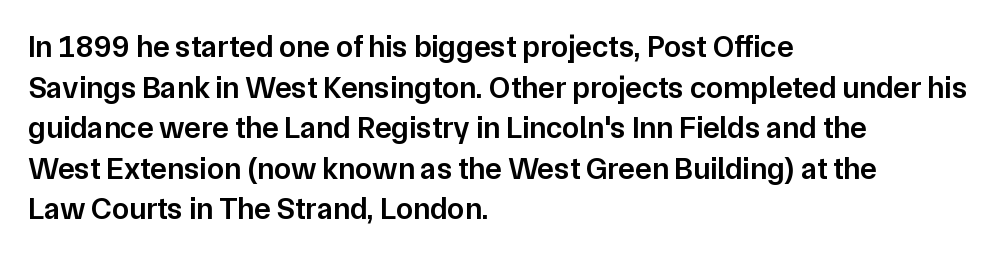
Q: Is the text bold? A: Semi-bold.
Q: Is the text italic (slanted)? A: No, it is upright.
Q: Is the typeface a serif or a sans-serif typeface? A: Sans-serif.
Q: Is the text underlined? A: No.
Q: How is the paragraph aligned? A: Left-aligned.
Q: Is the spacing between letters normal or unusually wide? A: Normal.
Q: Is the spacing between lines tight, normal or loose? A: Normal.
Q: Width (condensed, normal, or wide)? A: Normal.
Q: Stroke contrast? A: Low.
Q: x-height? A: Medium.
Q: Monospaced? A: No.
